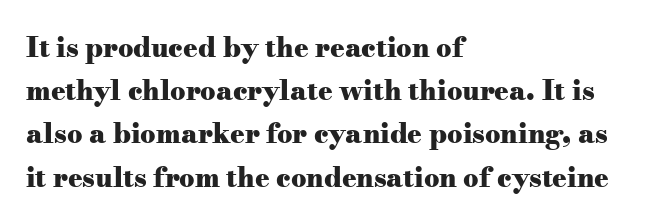
The image shows 27 px bold type, upright; set left-aligned, normal line spacing (1.6x), normal letter spacing, not underlined.
